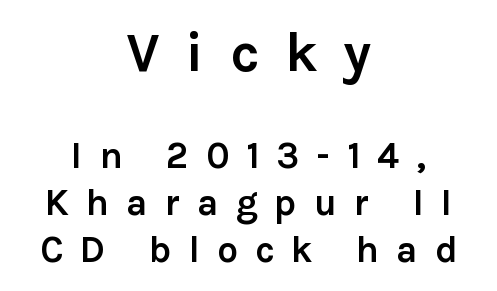
{"serif": "no", "italic": "no", "bold": "yes", "weight": "semibold", "width": "normal", "x_height": "medium", "monospaced": "no", "underline": "no", "align": "center", "line_spacing": "normal", "line_spacing_ratio": 1.26, "letter_spacing": "wide", "letter_spacing_em": 0.46, "larger_block": "first", "size_ratio": 1.51, "glyph_px": 56}
